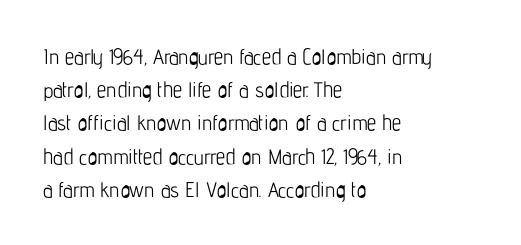
{"italic": "no", "bold": "no", "underline": "no", "align": "left", "line_spacing": "normal", "line_spacing_ratio": 1.58, "letter_spacing": "normal", "letter_spacing_em": 0.0, "glyph_px": 21}
